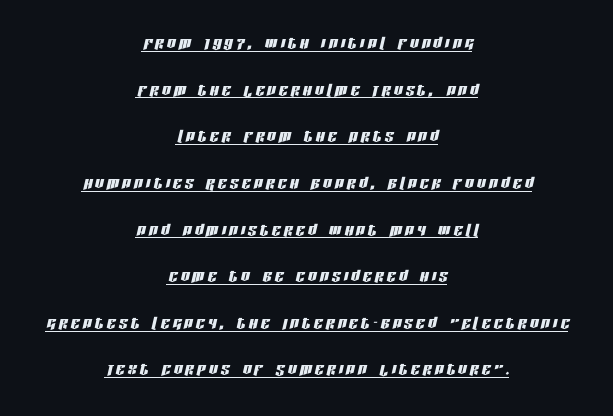
The image shows 22 px text type, italic (leaning right); set centered, loose line spacing (2.12x), underlined.
